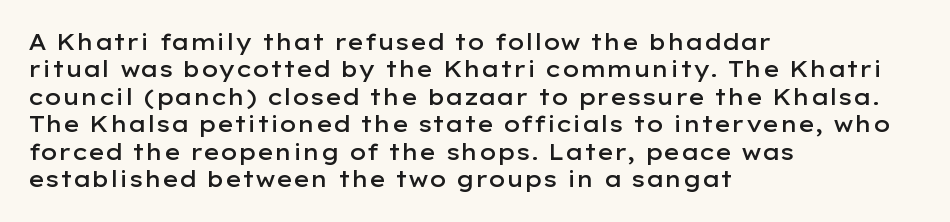
{"italic": "no", "bold": "semi", "underline": "no", "align": "left", "line_spacing": "normal", "line_spacing_ratio": 1.25, "letter_spacing": "normal", "letter_spacing_em": 0.0, "glyph_px": 22}
